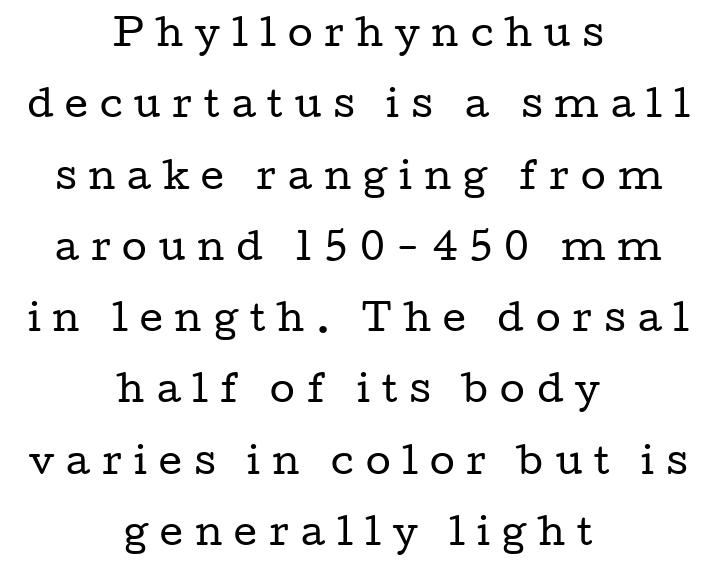
{"serif": "yes", "italic": "no", "bold": "no", "weight": "regular", "width": "wide", "stroke_contrast": "low", "x_height": "medium", "monospaced": "no", "underline": "no", "align": "center", "line_spacing": "loose", "line_spacing_ratio": 1.98, "letter_spacing": "wide", "letter_spacing_em": 0.33, "glyph_px": 36}
